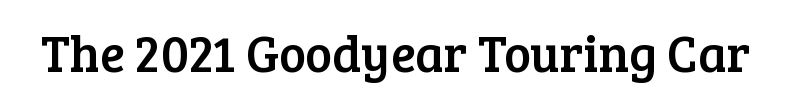
The image shows 51 px serif type, upright; set normal letter spacing, not underlined; low stroke contrast and a medium x-height.
